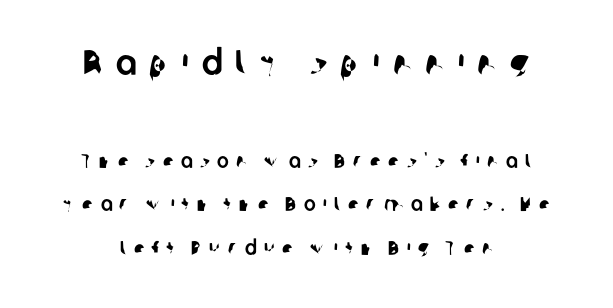
{"serif": "no", "width": "normal", "stroke_contrast": "low", "x_height": "medium", "monospaced": "no", "underline": "no", "line_spacing": "loose", "line_spacing_ratio": 2.19, "letter_spacing": "wide", "letter_spacing_em": 0.36, "larger_block": "first", "size_ratio": 1.75, "glyph_px": 35}
